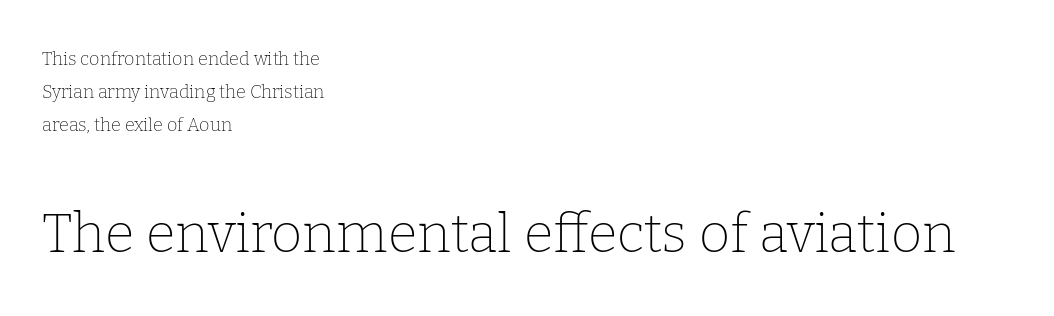
{"serif": "yes", "italic": "no", "bold": "no", "weight": "thin", "width": "normal", "stroke_contrast": "low", "x_height": "medium", "monospaced": "no", "underline": "no", "align": "left", "line_spacing_ratio": 1.83, "letter_spacing": "normal", "letter_spacing_em": 0.0, "larger_block": "second", "size_ratio": 3.0, "glyph_px": 54}
